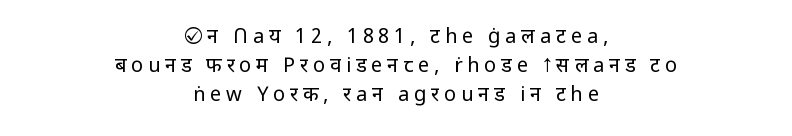
Both edges are ragged and mirror each other, which tells us the setting is centered. When letters stand straight like this, we call the style roman or upright. This sample keeps an unexceptional amount of space between lines. The weight would be labelled regular, book, light, or lighter still. The tracking reads as deliberately expanded to a designer's eye. The zone under the glyphs is completely vacant.
